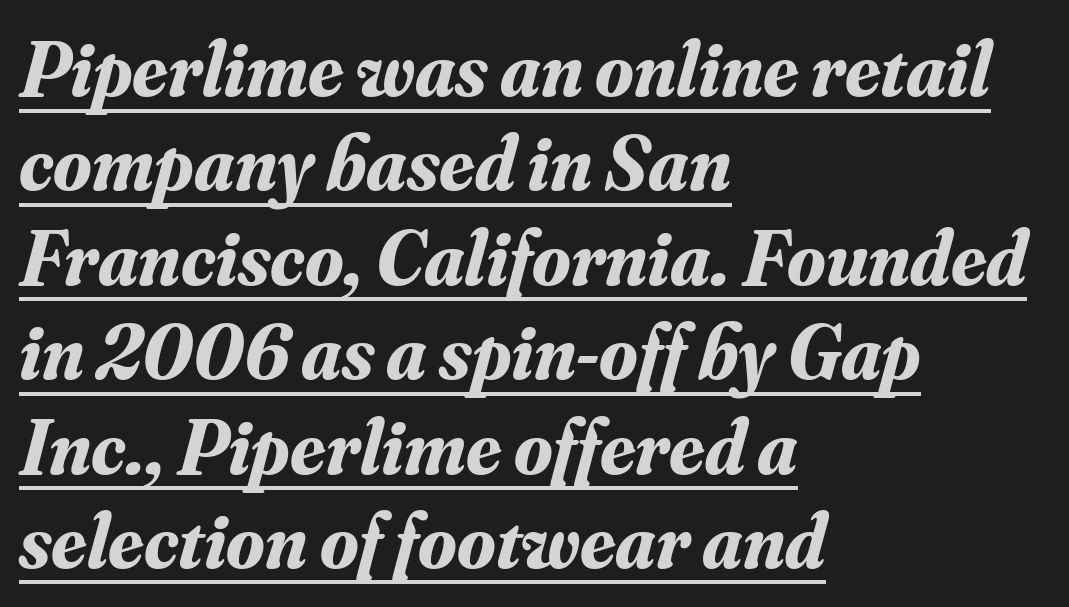
The image shows 78 px bold serif type, italic (leaning right); set left-aligned, line spacing 1.21x, normal letter spacing, underlined; medium stroke contrast and a small x-height.
